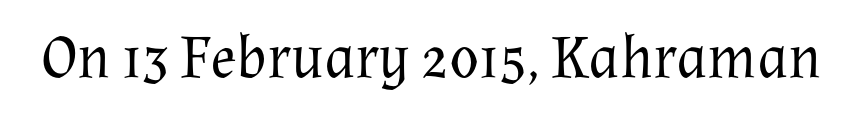
The image shows 61 px regular-weight serif type, upright; set normal letter spacing, not underlined; medium stroke contrast and a medium x-height.
